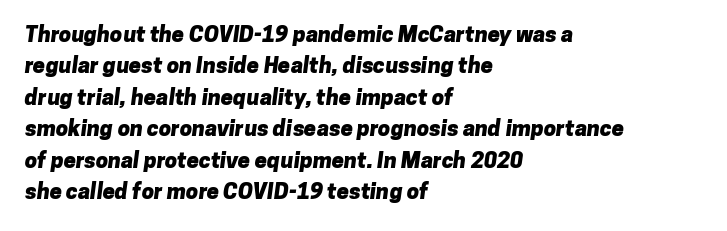
Students, this is bold: see how much ink each stroke carries. A typesetter would call this leading conventional body-copy spacing. A classic flush-left, rag-right setting is used for this passage. Does extra space separate the letters? No, they use regular spacing.
